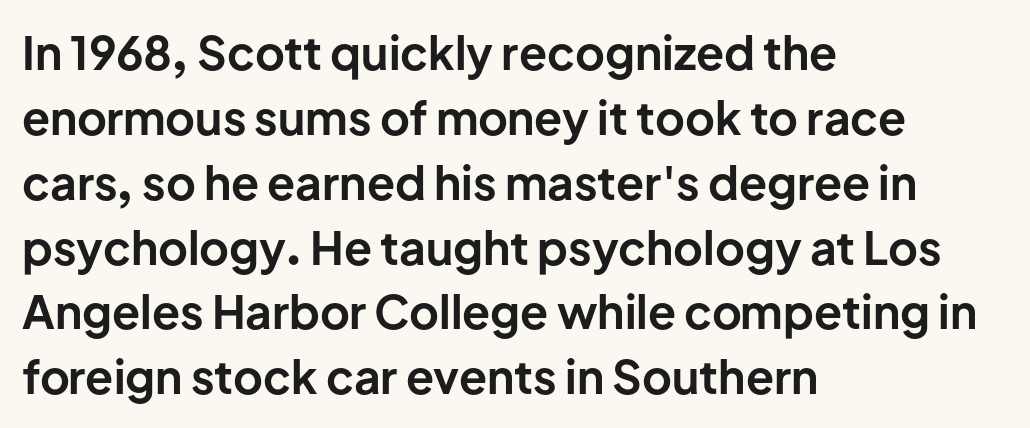
Visually the block forms a straight wall on the left and a jagged coastline on the right. The line texture is even and compact thanks to regular tracking. Does the type have serifs? No, each stem ends abruptly. The typesetting leans heavy: a genuine bold. Regular leading. The zone under the glyphs is completely vacant.
